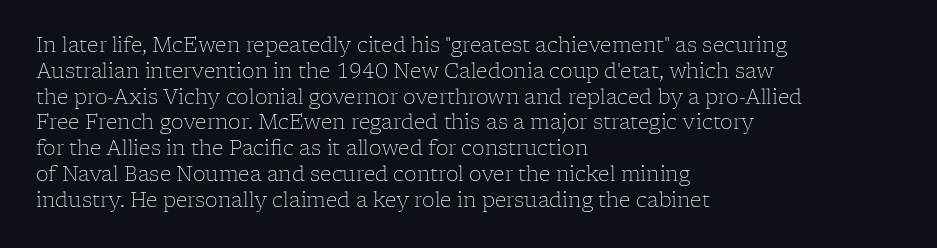
The image shows 20 px text type, upright; set left-aligned, normal line spacing (1.29x), normal letter spacing, not underlined.
